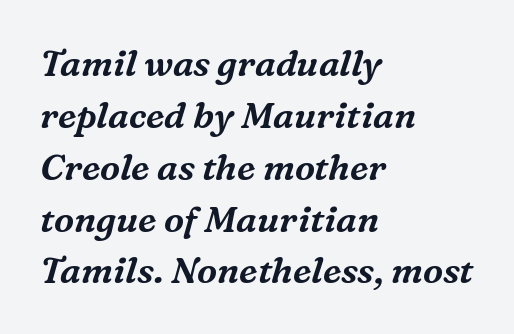
The passage shown leans; its letterforms are oblique. In terms of letterform style, serifs are clearly present. Tracking value appears to be zero — textbook default spacing. Bare-footed words on every line.
